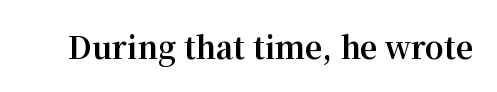
Q: Is the text bold? A: Yes.
Q: Is the text italic (slanted)? A: No, it is upright.
Q: Is the typeface a serif or a sans-serif typeface? A: Serif.
Q: Is the text underlined? A: No.
Q: Is the spacing between letters normal or unusually wide? A: Normal.
Q: Width (condensed, normal, or wide)? A: Normal.
Q: Stroke contrast? A: Medium.
Q: x-height? A: Medium.
Q: Monospaced? A: No.
